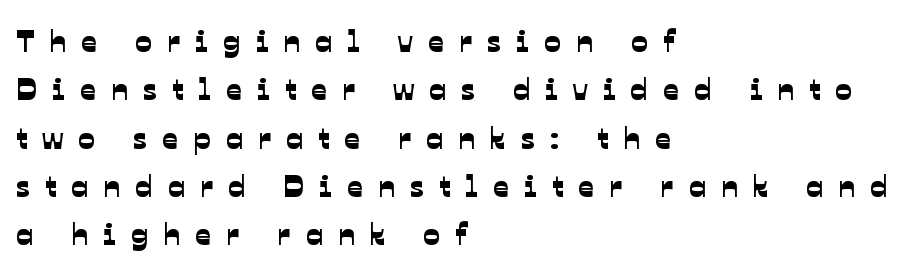
{"serif": "no", "width": "normal", "stroke_contrast": "low", "x_height": "medium", "monospaced": "no", "underline": "no", "align": "left", "line_spacing": "normal", "line_spacing_ratio": 1.56, "letter_spacing": "wide", "letter_spacing_em": 0.49, "glyph_px": 31}
